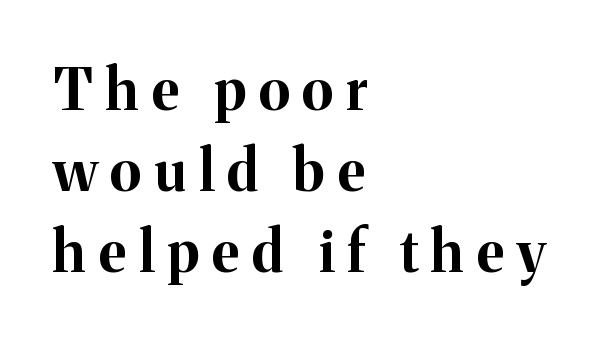
Compared with a centered layout, this one pins lines to the left instead. The letters carry serifs — small finishing strokes at the ends of their stems. Is this a fixed-width face? No — the glyphs have proportional, varying widths. Between one letter and the next there's a generous, obvious gap.
